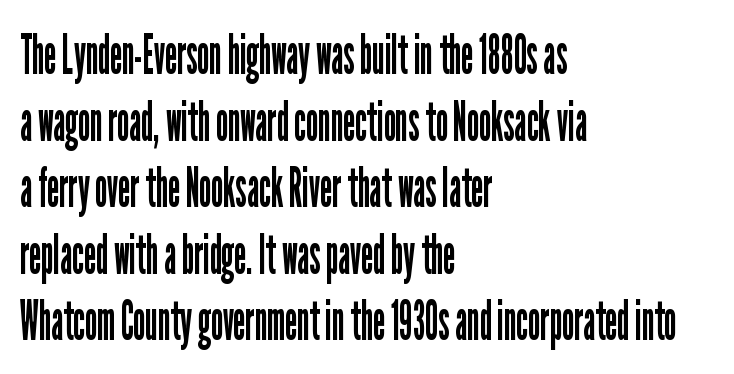
Q: Is the text bold? A: No.
Q: Is the text italic (slanted)? A: No, it is upright.
Q: Is the typeface a serif or a sans-serif typeface? A: Sans-serif.
Q: Is the text underlined? A: No.
Q: How is the paragraph aligned? A: Left-aligned.
Q: Is the spacing between letters normal or unusually wide? A: Normal.
Q: Width (condensed, normal, or wide)? A: Condensed.
Q: Stroke contrast? A: Low.
Q: x-height? A: Medium.
Q: Monospaced? A: No.
